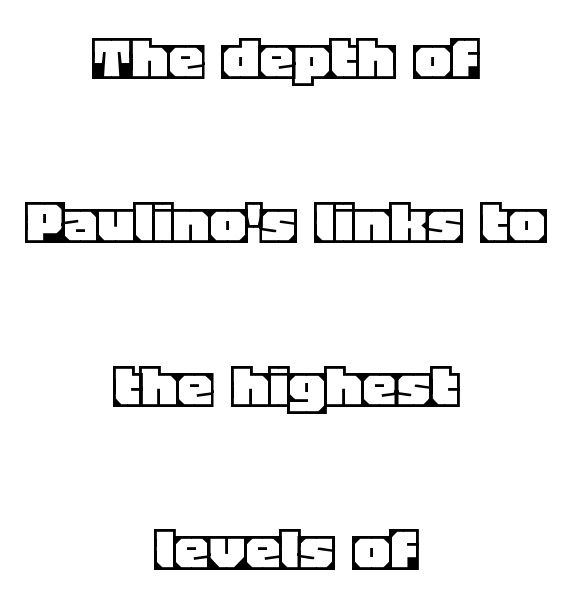
Q: Is the text italic (slanted)? A: No, it is upright.
Q: Is the text underlined? A: No.
Q: How is the paragraph aligned? A: Centered.
Q: Is the spacing between letters normal or unusually wide? A: Normal.
Q: Is the spacing between lines tight, normal or loose? A: Loose.
Q: Width (condensed, normal, or wide)? A: Normal.
Q: x-height? A: Large.
Q: Monospaced? A: No.
